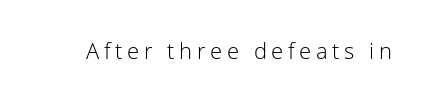
The image shows 22 px text type, upright; set unusually wide letter spacing (+0.21 em), not underlined.
